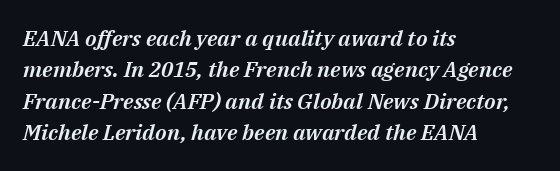
{"italic": "yes", "lean": "right", "slant_degrees": 14, "underline": "no", "align": "left", "line_spacing": "normal", "line_spacing_ratio": 1.43, "letter_spacing": "normal", "letter_spacing_em": 0.0, "glyph_px": 22}
